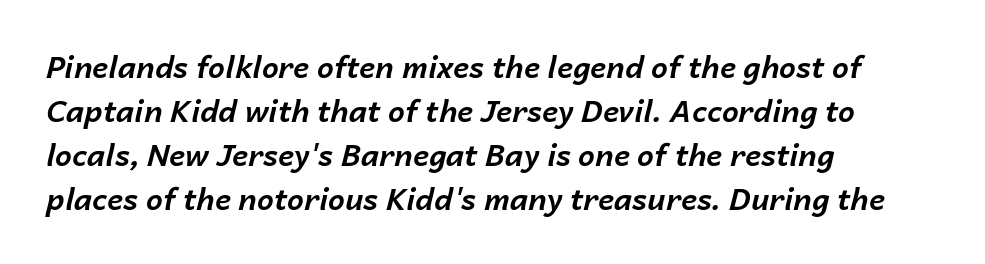
Q: Is the text bold? A: Yes.
Q: Is the text italic (slanted)? A: Yes, it leans right by about 14 degrees.
Q: Is the text underlined? A: No.
Q: How is the paragraph aligned? A: Left-aligned.
Q: Is the spacing between letters normal or unusually wide? A: Normal.
Q: Is the spacing between lines tight, normal or loose? A: Normal.
Q: Width (condensed, normal, or wide)? A: Normal.
Q: Stroke contrast? A: Low.
Q: x-height? A: Medium.
Q: Monospaced? A: No.
